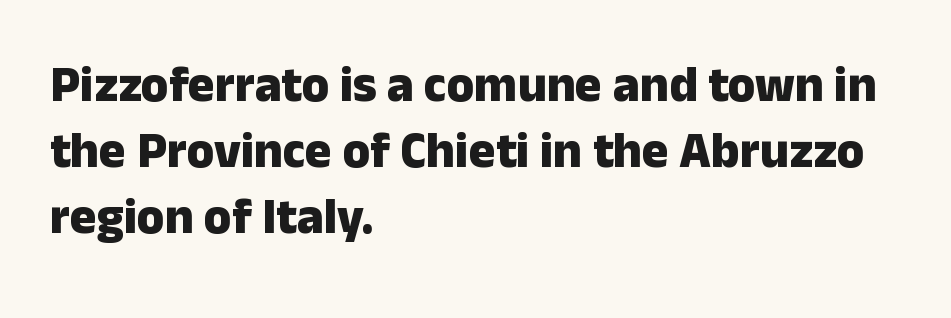
The text was rendered using a sans face with plain stroke endings. The face used here is proportionally spaced, like ordinary book or web type. Heft: maximum for text — a bold. It's the straight-up-and-down kind of type. The glyphs are unaccompanied by any horizontal stroke below them.
